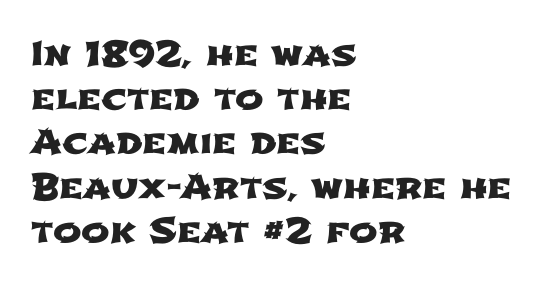
{"serif": "no", "width": "wide", "stroke_contrast": "low", "x_height": "medium", "monospaced": "no", "underline": "no", "align": "left", "line_spacing": "normal", "line_spacing_ratio": 1.3, "letter_spacing": "normal", "letter_spacing_em": 0.0, "glyph_px": 34}
